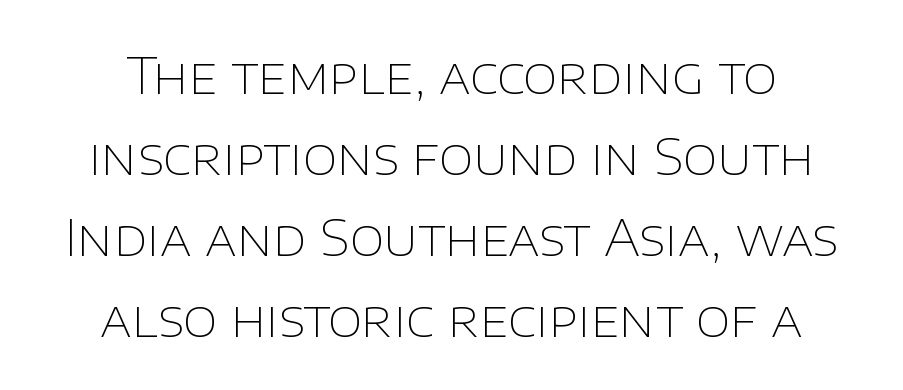
Letters have the restrained weight of plain body copy at most. Plain, unruled lines of type. Here the designer chose a conventional face with non-uniform glyph widths. In terms of letterform style, serifs are entirely absent. Does extra space separate the letters? No, they use regular spacing.
